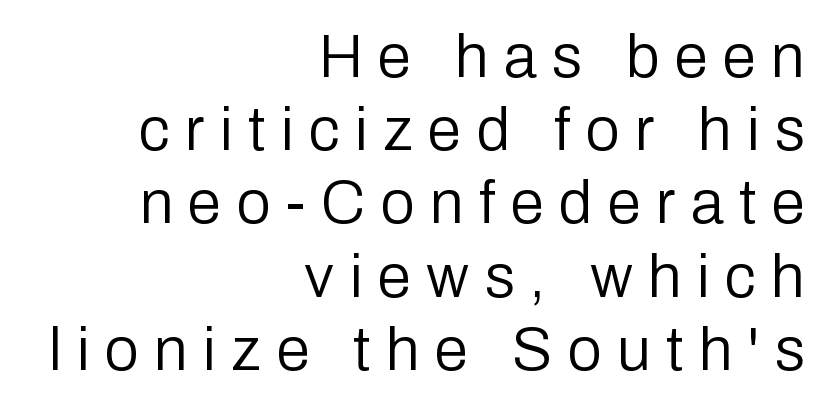
Q: Is the text bold? A: No.
Q: Is the text italic (slanted)? A: No, it is upright.
Q: Is the typeface a serif or a sans-serif typeface? A: Sans-serif.
Q: Is the text underlined? A: No.
Q: How is the paragraph aligned? A: Right-aligned.
Q: Is the spacing between letters normal or unusually wide? A: Unusually wide.
Q: Width (condensed, normal, or wide)? A: Normal.
Q: Stroke contrast? A: Low.
Q: x-height? A: Medium.
Q: Monospaced? A: No.
